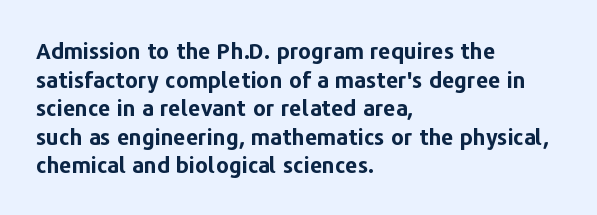
Teacher's note: observe the even left margin — that is flush-left alignment. You can tell it's not italic because the verticals are truly vertical. Words float on clear page, feet unadorned. The letterforms sit shoulder to shoulder at normal distance.
